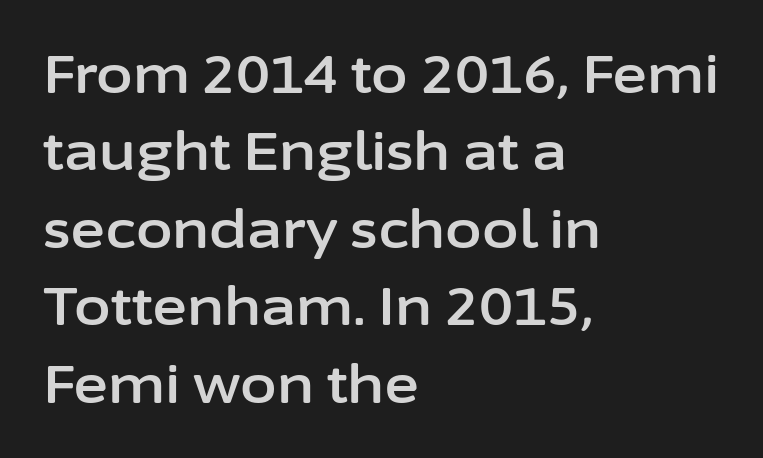
Is the block centered? No — it sits flush against the left margin. Leading: standard. Underline: absent. The letters stand upright; this is a roman face.
